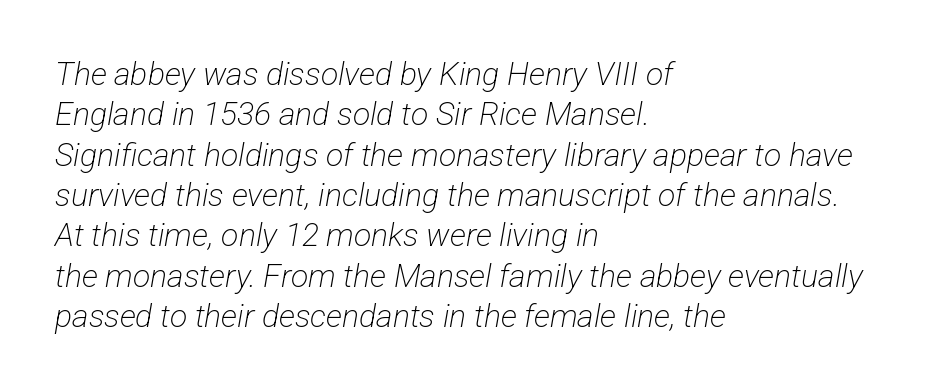
{"serif": "no", "bold": "no", "weight": "light", "width": "condensed", "stroke_contrast": "low", "x_height": "medium", "monospaced": "no", "underline": "no", "align": "left", "line_spacing": "normal", "line_spacing_ratio": 1.26, "letter_spacing": "normal", "letter_spacing_em": 0.0, "glyph_px": 32}
